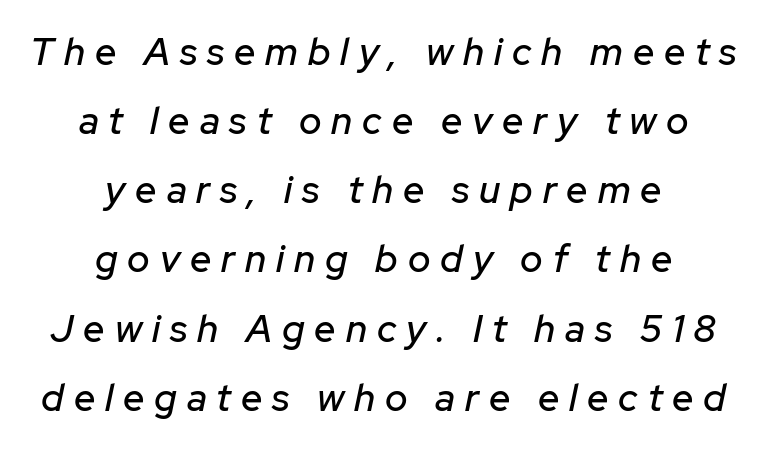
Q: Is the text italic (slanted)? A: Yes, it leans right by about 12 degrees.
Q: Is the text underlined? A: No.
Q: How is the paragraph aligned? A: Centered.
Q: Is the spacing between letters normal or unusually wide? A: Unusually wide.
Q: Width (condensed, normal, or wide)? A: Normal.
Q: Stroke contrast? A: Low.
Q: x-height? A: Medium.
Q: Monospaced? A: No.
